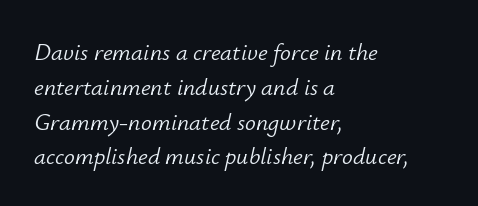
The image shows 24 px text type, italic (leaning right); set left-aligned, normal line spacing (1.45x), normal letter spacing, not underlined.
